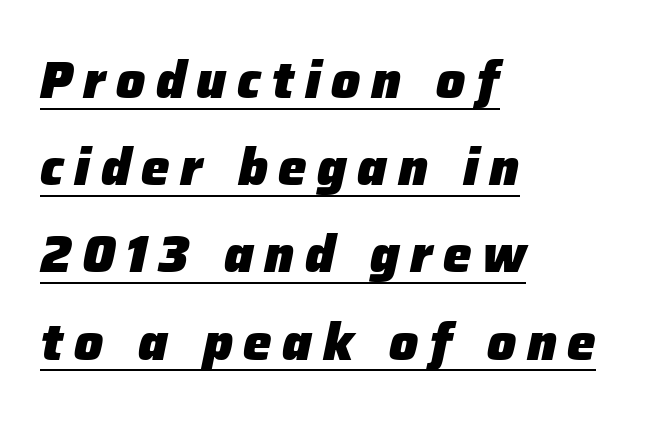
Summary of weight: heavy, a full bold. Notice how the passage keeps a crisp vertical edge on the left only. Caption: lettering with a line underneath. Honestly, the letter spacing is so wide it's the main thing you notice.
